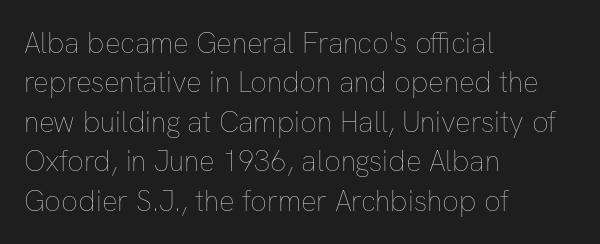
Varying glyph widths throughout — classic text-font behaviour. A clean baseline with only descenders dipping below it. The letterforms sit at book weight or below. The ragged edge is on the right, which tells us the setting is flush left. The line texture is even and compact thanks to regular tracking.
